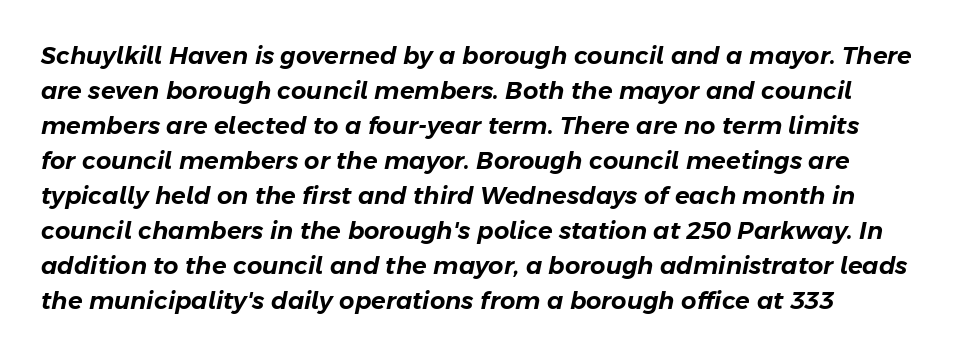
The image shows 24 px text type, italic (leaning right); set normal line spacing (1.46x), normal letter spacing, not underlined.
